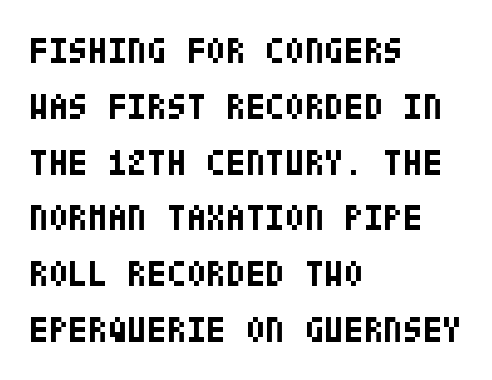
This is sans-serif lettering, the kind often seen on screens and signage. Rule under the text: the space is simply empty. The letters stand straight up with perfectly vertical stems. Notice how the passage keeps a crisp vertical edge on the left only. Successive baselines arrive at the customary interval.
